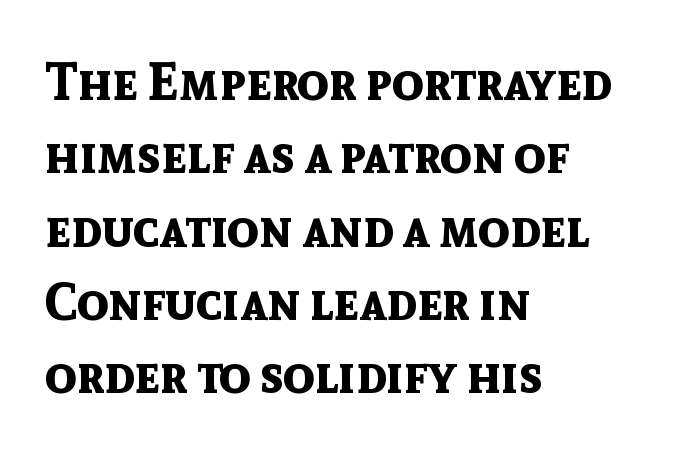
The image shows 52 px bold sans-serif type, upright; set left-aligned, normal line spacing (1.41x), normal letter spacing, not underlined; a medium x-height.
